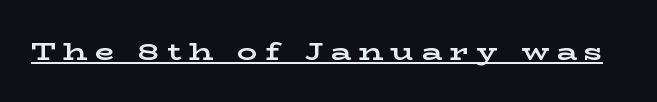
Q: Is the text bold? A: Yes.
Q: Is the text italic (slanted)? A: No, it is upright.
Q: Is the text underlined? A: Yes.
Q: Is the spacing between letters normal or unusually wide? A: Unusually wide.
